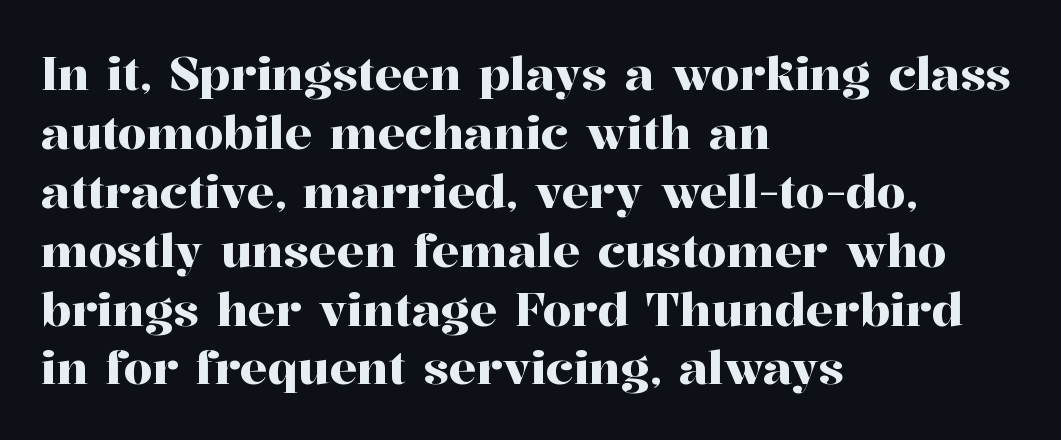
Q: Is the text italic (slanted)? A: No, it is upright.
Q: Is the typeface a serif or a sans-serif typeface? A: Serif.
Q: Is the text underlined? A: No.
Q: How is the paragraph aligned? A: Left-aligned.
Q: Is the spacing between letters normal or unusually wide? A: Normal.
Q: Is the spacing between lines tight, normal or loose? A: Normal.
Q: Width (condensed, normal, or wide)? A: Normal.
Q: Stroke contrast? A: High.
Q: x-height? A: Medium.
Q: Monospaced? A: No.
